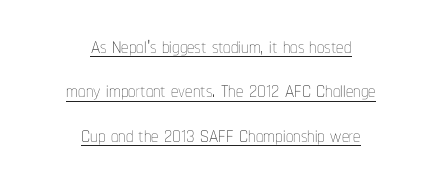
The image shows 29 px thin, condensed type, upright; set centered, normal line spacing (1.53x), normal letter spacing, underlined; low stroke contrast and a medium x-height.
